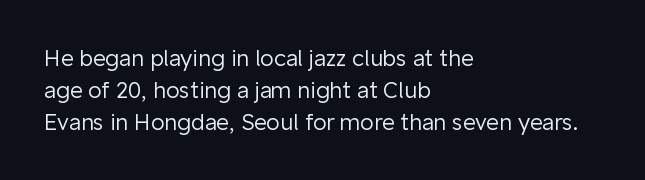
{"italic": "no", "bold": "no", "underline": "no", "align": "left", "line_spacing": "normal", "line_spacing_ratio": 1.45, "letter_spacing": "normal", "letter_spacing_em": 0.0, "glyph_px": 22}
